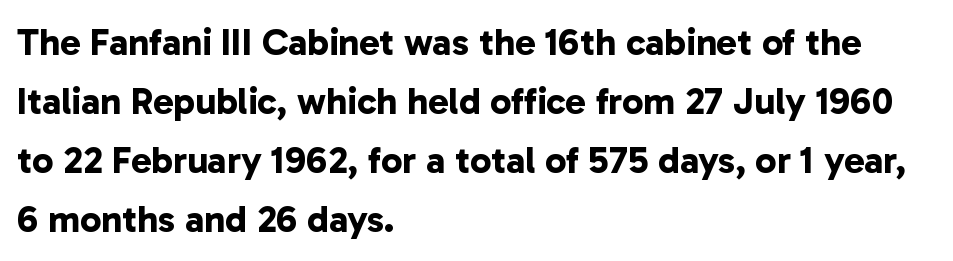
{"serif": "no", "bold": "yes", "weight": "bold", "width": "normal", "stroke_contrast": "low", "x_height": "medium", "monospaced": "no", "underline": "no", "align": "left", "line_spacing": "normal", "line_spacing_ratio": 1.55, "letter_spacing": "normal", "letter_spacing_em": 0.0, "glyph_px": 38}
